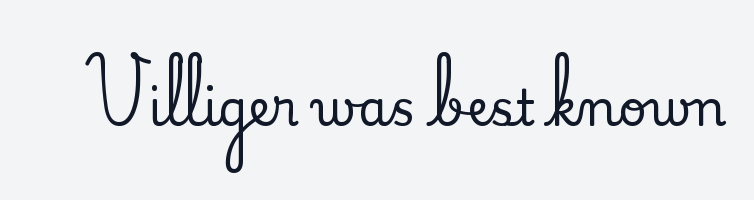
A typesetter would call this zero additional tracking. The characters display serif detailing at their extremities. The specimen omits any rule beneath the text block's lines. Designer's note — italics off, roman on. Character widths vary here, with narrow letters taking less room than wide ones.
